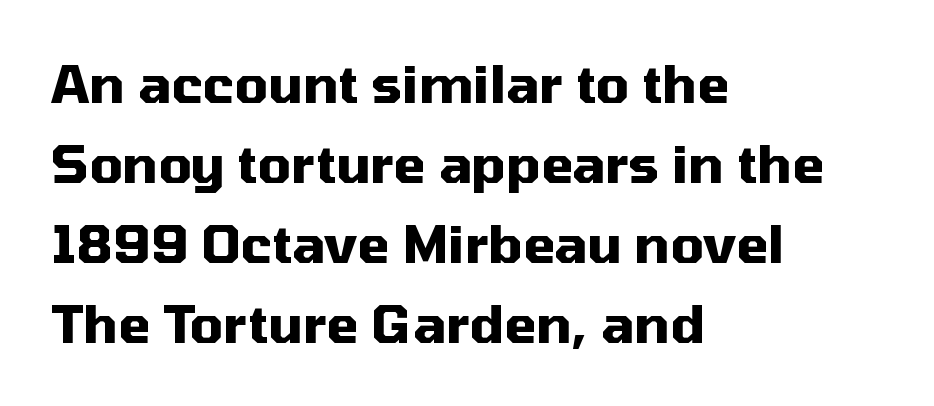
{"serif": "no", "italic": "no", "bold": "yes", "weight": "heavy", "width": "normal", "stroke_contrast": "medium", "x_height": "medium", "monospaced": "no", "underline": "no", "align": "left", "line_spacing": "normal", "line_spacing_ratio": 1.54, "letter_spacing": "normal", "letter_spacing_em": 0.0, "glyph_px": 52}
